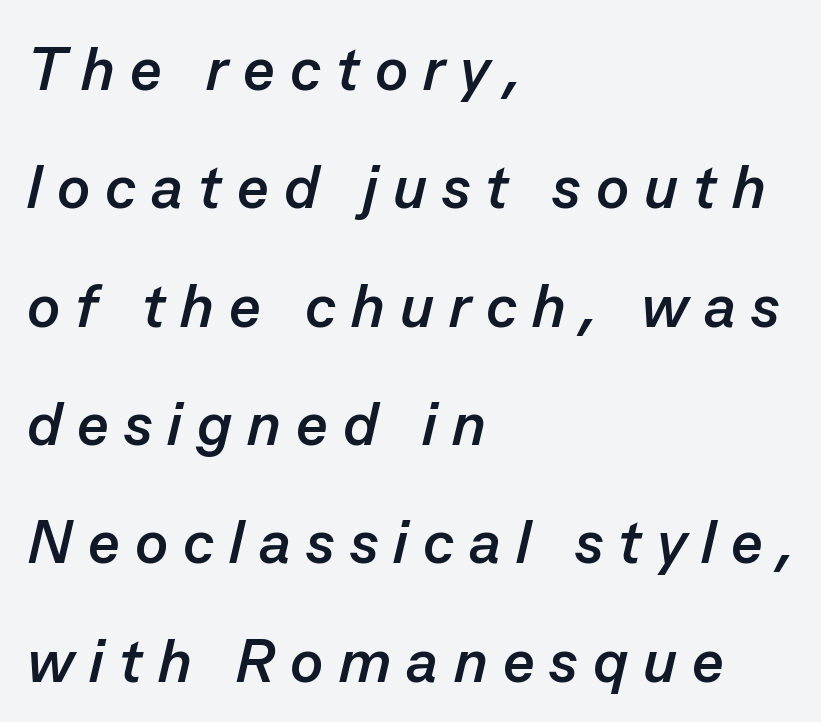
Does the leading feel generous? Absolutely, it's lavish. In terms of posture, this sample is oblique. The lines in this sample share a left origin and differ only in where they stop. Looks like regular typesetting: each glyph gets only the width it needs. Does extra space separate the letters? Yes, quite a lot of it.
